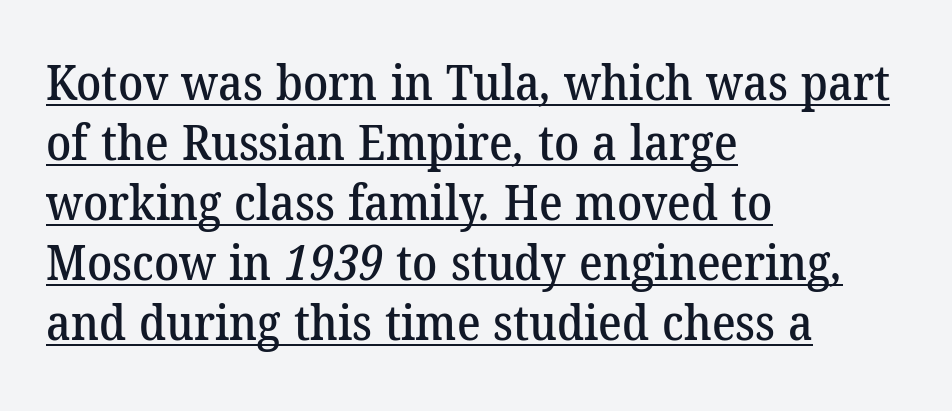
The image shows 50 px serif type; set left-aligned, line spacing 1.2x, normal letter spacing, underlined; low stroke contrast and a medium x-height.
